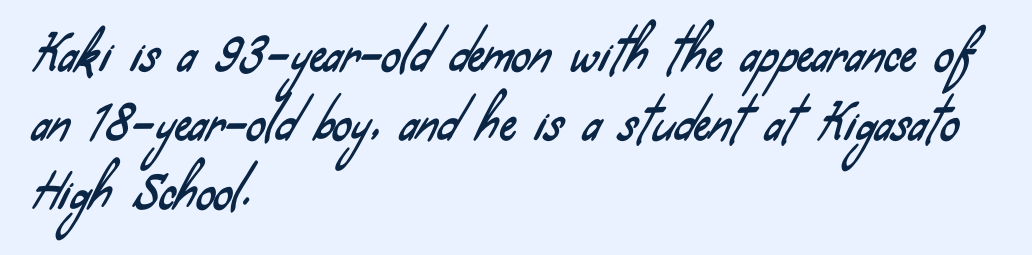
Q: Is the typeface a serif or a sans-serif typeface? A: Sans-serif.
Q: Is the text underlined? A: No.
Q: How is the paragraph aligned? A: Left-aligned.
Q: Is the spacing between letters normal or unusually wide? A: Normal.
Q: Is the spacing between lines tight, normal or loose? A: Normal.
Q: Width (condensed, normal, or wide)? A: Condensed.
Q: Stroke contrast? A: Low.
Q: x-height? A: Small.
Q: Monospaced? A: No.
